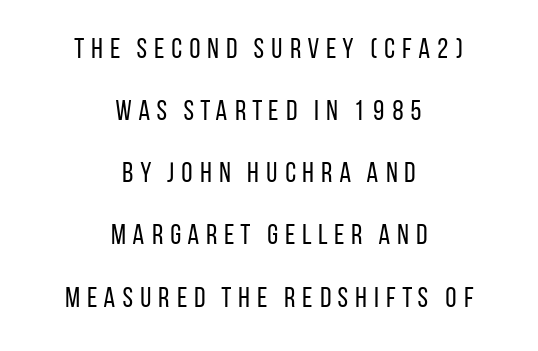
{"serif": "no", "italic": "no", "bold": "no", "weight": "regular", "width": "condensed", "stroke_contrast": "low", "x_height": "large", "monospaced": "no", "underline": "no", "align": "center", "line_spacing": "loose", "line_spacing_ratio": 2.22, "glyph_px": 28}
